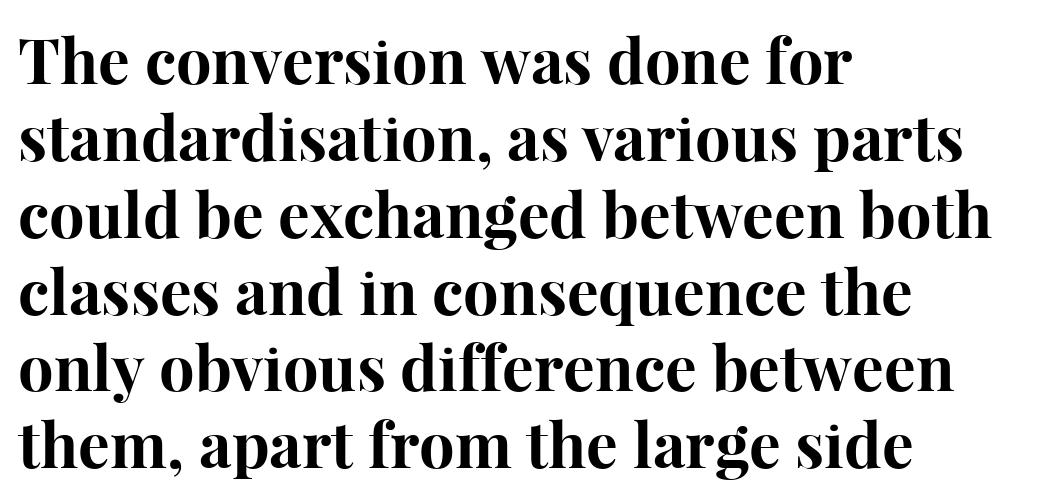
The image shows 63 px bold serif type, upright; set left-aligned, line spacing 1.22x, normal letter spacing, not underlined; high stroke contrast and a medium x-height.
